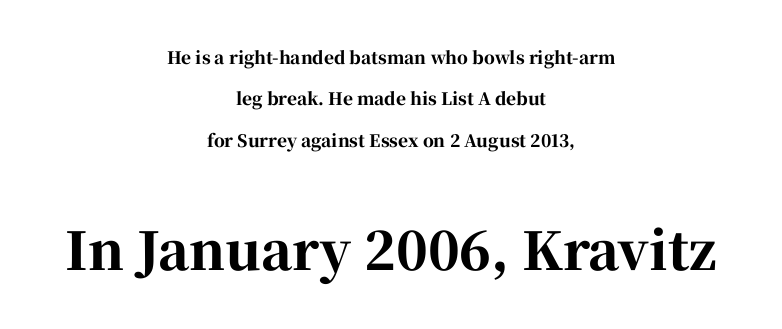
The whitespace from short lines is split evenly between both sides. Each letter's strokes conclude with small projecting serifs. One glance says open: line gaps are wider than usual. Just letters on the line, the space beneath them empty. The lettering holds an erect, upright posture throughout. Honestly, the letter spacing is just normal — you wouldn't notice it.
